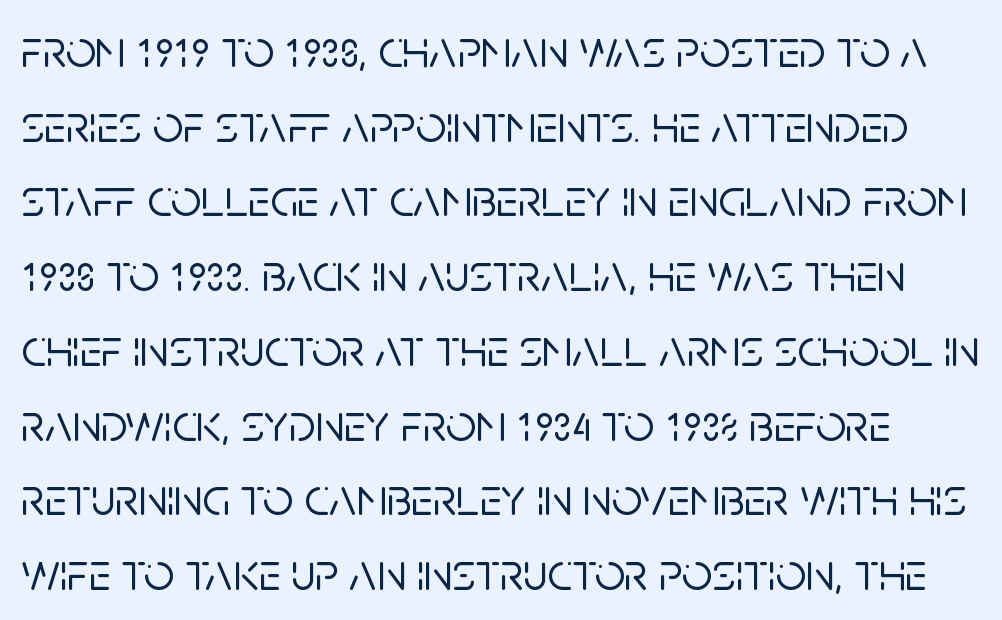
Q: Is the text italic (slanted)? A: No, it is upright.
Q: Is the typeface a serif or a sans-serif typeface? A: Sans-serif.
Q: Is the text underlined? A: No.
Q: Is the spacing between letters normal or unusually wide? A: Normal.
Q: Is the spacing between lines tight, normal or loose? A: Normal.
Q: Width (condensed, normal, or wide)? A: Normal.
Q: Stroke contrast? A: Low.
Q: x-height? A: Large.
Q: Monospaced? A: No.
